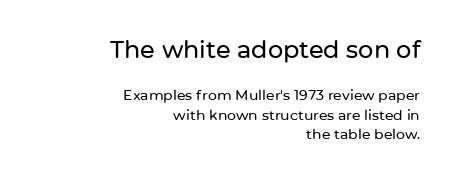
The image shows 24 px text type, upright; set right-aligned, normal line spacing (1.38x), normal letter spacing, not underlined; the first (top) block is 1.71x larger.
